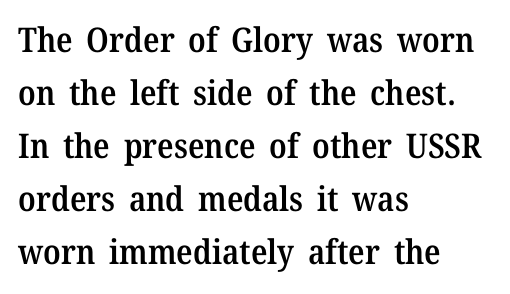
These lines keep a tight, regular rhythm from letter to letter. Does the weight exceed regular? Yes, but only to semibold. This sample uses a serif face. The strip under each line holds only bare page. If you measured baseline to baseline, you'd find a middling distance. A typesetter would call this proportional, since set widths differ per character.
